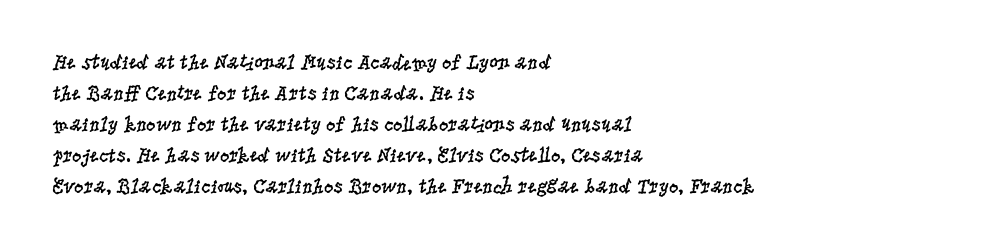
{"bold": "no", "underline": "no", "align": "left", "line_spacing": "normal", "line_spacing_ratio": 1.48, "letter_spacing": "normal", "letter_spacing_em": 0.0, "glyph_px": 21}
